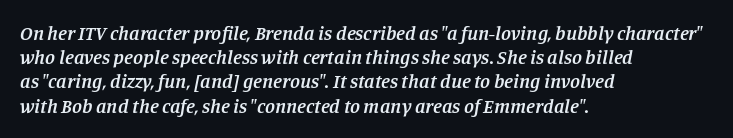
Q: Is the text bold? A: Semi-bold.
Q: Is the text italic (slanted)? A: Yes, it leans right by about 11 degrees.
Q: Is the text underlined? A: No.
Q: How is the paragraph aligned? A: Left-aligned.
Q: Is the spacing between letters normal or unusually wide? A: Normal.
